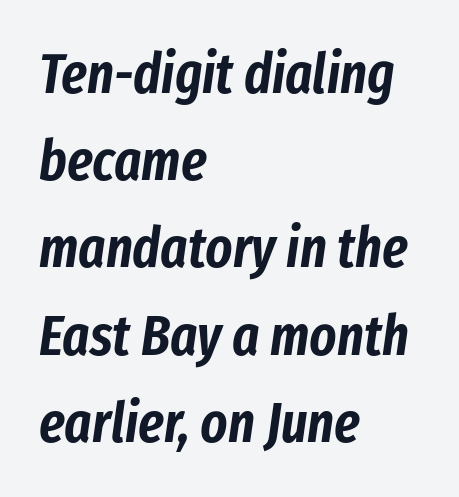
Q: Is the text italic (slanted)? A: Yes, it leans right by about 8 degrees.
Q: Is the text underlined? A: No.
Q: How is the paragraph aligned? A: Left-aligned.
Q: Is the spacing between letters normal or unusually wide? A: Normal.
Q: Is the spacing between lines tight, normal or loose? A: Normal.
Q: Width (condensed, normal, or wide)? A: Condensed.
Q: Stroke contrast? A: Low.
Q: x-height? A: Medium.
Q: Monospaced? A: No.
